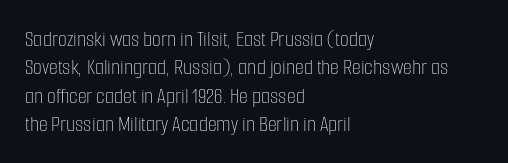
Q: Is the text bold? A: No.
Q: Is the text italic (slanted)? A: No, it is upright.
Q: Is the text underlined? A: No.
Q: How is the paragraph aligned? A: Left-aligned.
Q: Is the spacing between letters normal or unusually wide? A: Normal.
